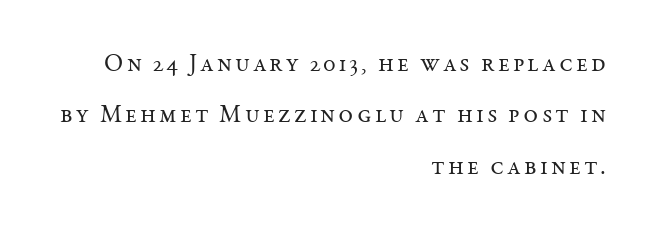
{"italic": "no", "bold": "no", "underline": "no", "align": "right", "line_spacing": "loose", "line_spacing_ratio": 2.06, "glyph_px": 25}
